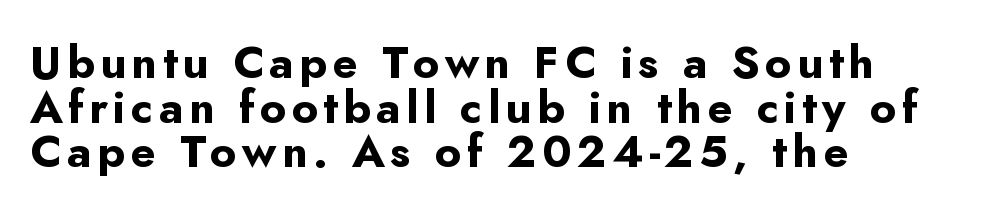
Q: Is the text bold? A: Yes.
Q: Is the text italic (slanted)? A: No, it is upright.
Q: Is the typeface a serif or a sans-serif typeface? A: Sans-serif.
Q: Is the text underlined? A: No.
Q: How is the paragraph aligned? A: Left-aligned.
Q: Is the spacing between lines tight, normal or loose? A: Tight.
Q: Width (condensed, normal, or wide)? A: Normal.
Q: Stroke contrast? A: Low.
Q: x-height? A: Small.
Q: Monospaced? A: No.
